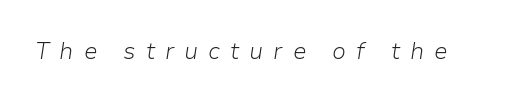
The image shows 23 px text type, italic (leaning right); set unusually wide letter spacing (+0.43 em), not underlined.
